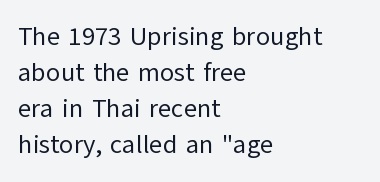
{"italic": "no", "bold": "no", "underline": "no", "align": "left", "line_spacing": "normal", "line_spacing_ratio": 1.39, "letter_spacing": "normal", "letter_spacing_em": 0.0, "glyph_px": 26}
